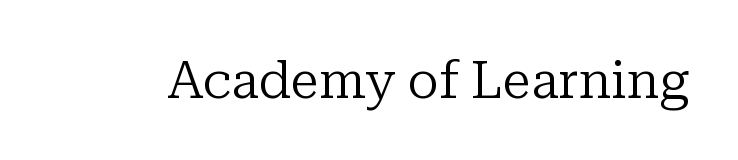
Q: Is the text bold? A: No.
Q: Is the text italic (slanted)? A: No, it is upright.
Q: Is the typeface a serif or a sans-serif typeface? A: Serif.
Q: Is the text underlined? A: No.
Q: Is the spacing between letters normal or unusually wide? A: Normal.
Q: Width (condensed, normal, or wide)? A: Normal.
Q: Stroke contrast? A: Low.
Q: x-height? A: Medium.
Q: Monospaced? A: No.
